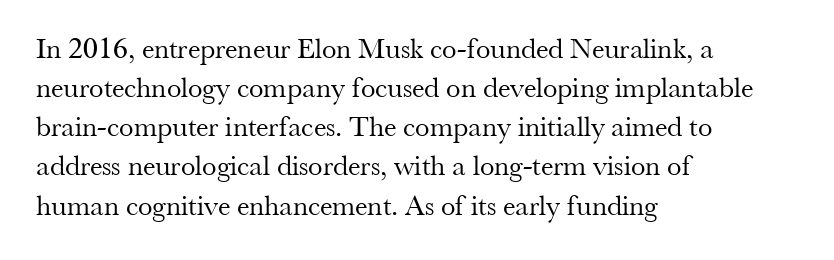
The image shows 29 px regular-weight serif type, upright; set left-aligned, normal line spacing (1.35x), normal letter spacing, not underlined; medium stroke contrast and a small x-height.
